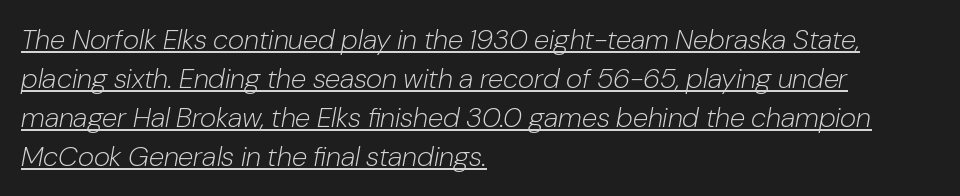
Regular leading. Look at the tracking — it's just the regular setting, nothing added. The passage shown is typed in a proportional face where columns would drift. This is oblique type, the kind used for emphasis or titles. Bold? No — there's no thickening of the strokes. Notice how the passage keeps a crisp vertical edge on the left only.
